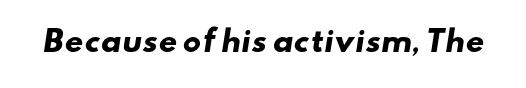
{"serif": "no", "bold": "yes", "weight": "heavy", "width": "wide", "stroke_contrast": "low", "x_height": "small", "monospaced": "no", "underline": "no", "letter_spacing": "normal", "letter_spacing_em": 0.0, "glyph_px": 29}
